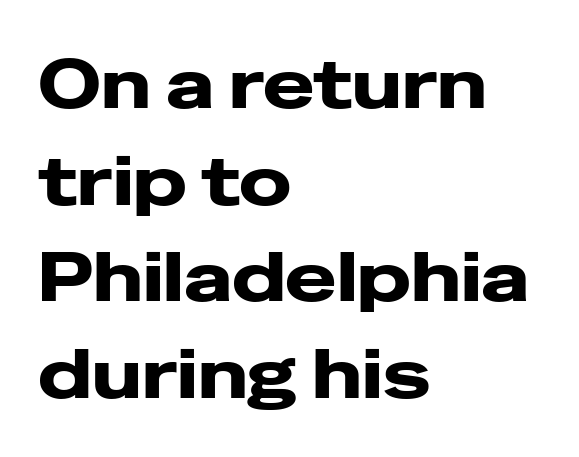
The image shows 69 px wide sans-serif type, upright; set left-aligned, normal line spacing (1.4x), normal letter spacing, not underlined; low stroke contrast and a medium x-height.
